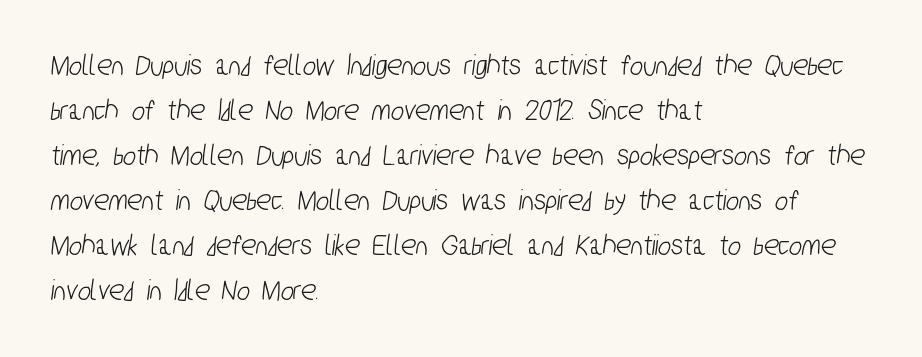
A typesetter would label this face a sans. Nothing unusual about the tracking: characters are spaced as the font intends. A normal amount of white space separates one row of letters from the next. Where is the straight margin? On the left. Each letter keeps its own natural width here, so spacing adapts to shape. Has an underline been added? It has not.
